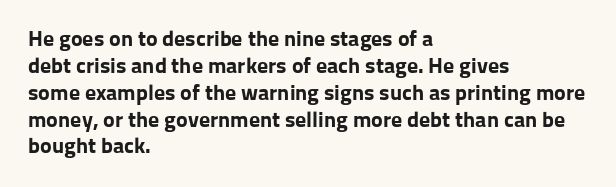
{"italic": "no", "bold": "yes", "underline": "no", "align": "left", "line_spacing_ratio": 1.22, "letter_spacing": "normal", "letter_spacing_em": 0.0, "glyph_px": 22}
